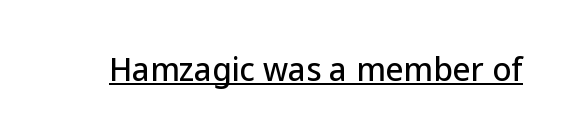
Notice how the stems are strictly vertical — no italics here. Check where the strokes stop: nothing finishes them off — pure sans. Looks like regular typesetting: each glyph gets only the width it needs. The horizontal fit of the characters is conventional and even. A baseline rule has been typeset under these characters.
